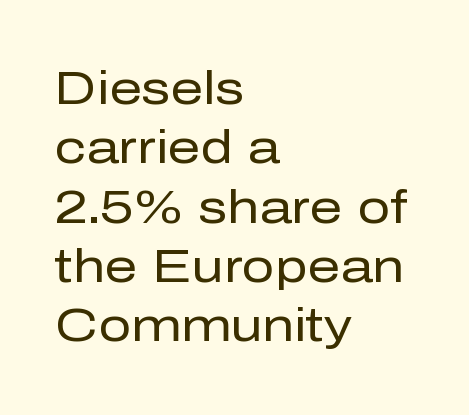
Observe the ordinary spacing: letters are neighbours, not strangers. What kind of face is this? One without serifs — a sans. This rendering features lettering with no underline. Posture: upright roman.
